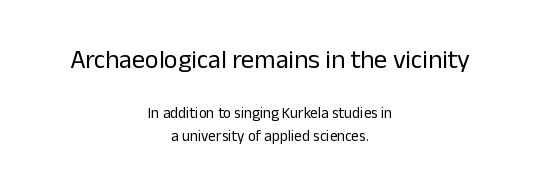
Plain, unruled lines of type. Is the lower block the larger one? No — the upper block carries the bigger type. Is the letter spacing exaggerated? No — it looks like the ordinary default. A student would call this center alignment; a typographer would say set centered. Posture: vertical.
